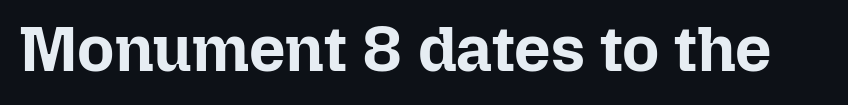
{"italic": "no", "bold": "yes", "weight": "bold", "width": "normal", "stroke_contrast": "low", "x_height": "medium", "monospaced": "no", "underline": "no", "letter_spacing": "normal", "letter_spacing_em": 0.0, "glyph_px": 64}
